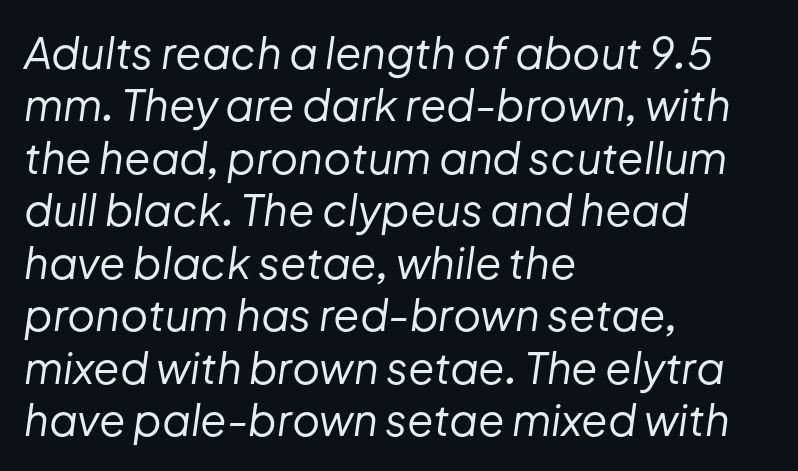
{"italic": "yes", "lean": "right", "slant_degrees": 8, "bold": "no", "weight": "regular", "width": "normal", "stroke_contrast": "low", "x_height": "medium", "monospaced": "no", "underline": "no", "align": "left", "line_spacing_ratio": 1.22, "letter_spacing": "normal", "letter_spacing_em": 0.0, "glyph_px": 43}
